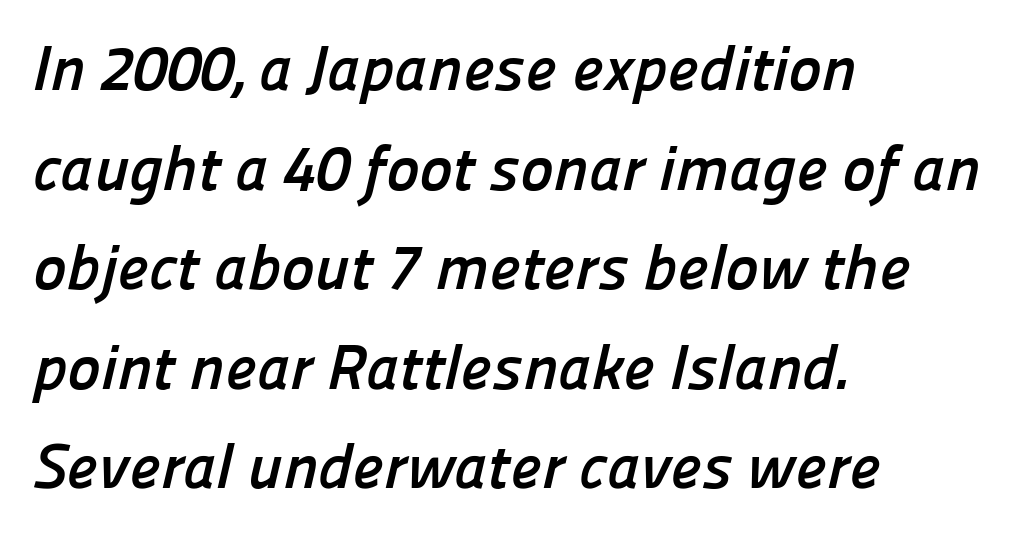
{"serif": "no", "bold": "yes", "weight": "semibold", "width": "normal", "stroke_contrast": "low", "x_height": "medium", "monospaced": "no", "underline": "no", "align": "left", "line_spacing": "normal", "line_spacing_ratio": 1.58, "letter_spacing": "normal", "letter_spacing_em": 0.0, "glyph_px": 63}
